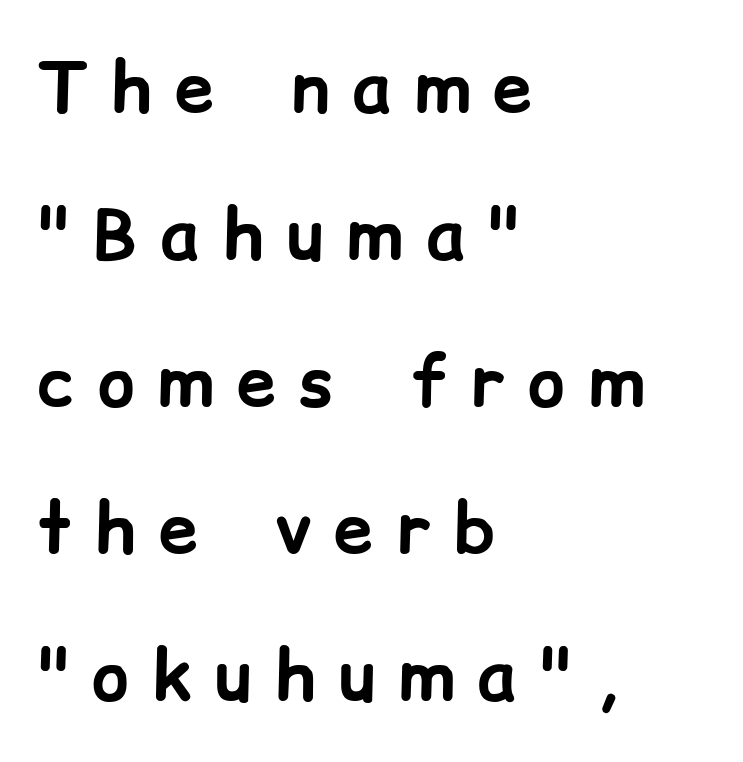
Proportional: the letters do not fall into vertical columns. The tracking jumps out immediately: characters are airy and widely separated. Words float on clear page, feet unadorned. Typographically, this falls in the sans-serif category. This is the regular roman posture of the typeface. Notice the wide empty band between every row — that's loose leading.
